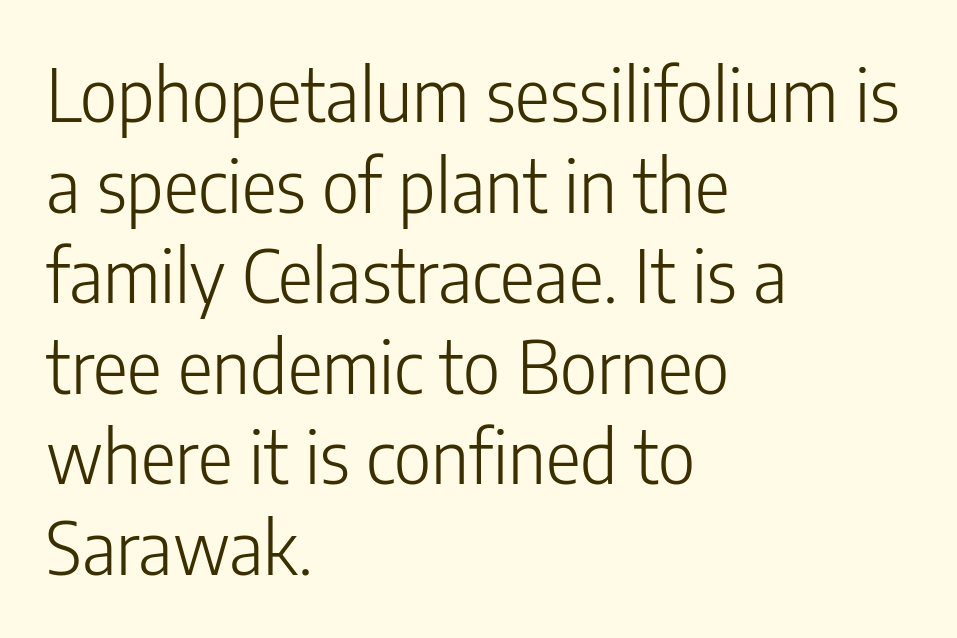
{"serif": "no", "italic": "no", "bold": "no", "weight": "light", "width": "condensed", "stroke_contrast": "low", "x_height": "medium", "monospaced": "no", "underline": "no", "align": "left", "line_spacing_ratio": 1.24, "letter_spacing": "normal", "letter_spacing_em": 0.0, "glyph_px": 73}
